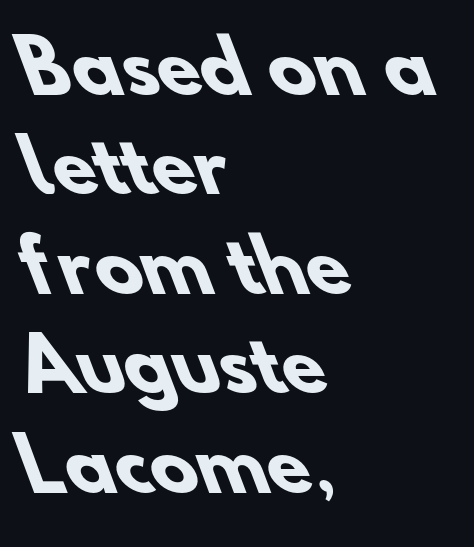
The image shows 71 px heavy sans-serif type; set left-aligned, normal line spacing (1.4x), normal letter spacing, not underlined; low stroke contrast and a small x-height.
